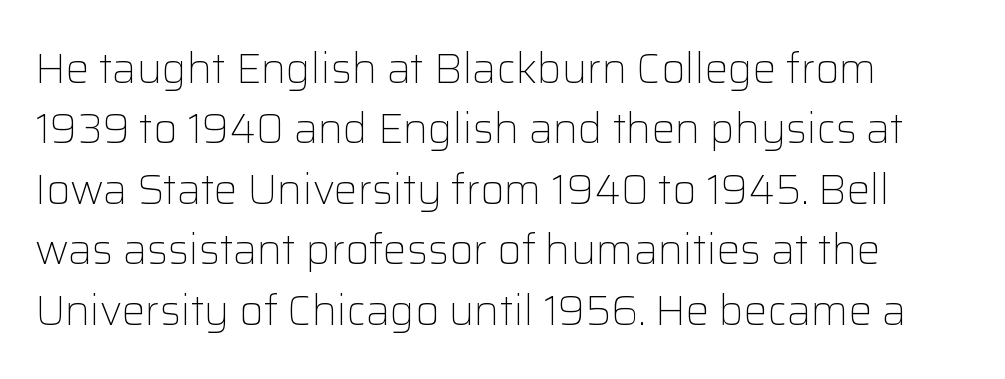
Q: Is the text bold? A: No.
Q: Is the text italic (slanted)? A: No, it is upright.
Q: Is the typeface a serif or a sans-serif typeface? A: Sans-serif.
Q: Is the text underlined? A: No.
Q: Is the spacing between letters normal or unusually wide? A: Normal.
Q: Is the spacing between lines tight, normal or loose? A: Normal.
Q: Width (condensed, normal, or wide)? A: Normal.
Q: Stroke contrast? A: Low.
Q: x-height? A: Medium.
Q: Monospaced? A: No.
